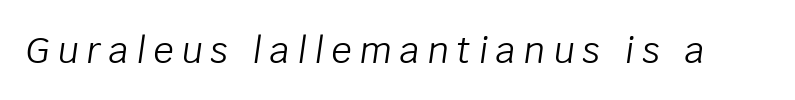
Would a proofreader flag this as italicized? Yes. Each letter keeps its own natural width here, so spacing adapts to shape. This sample uses expanded letter spacing, leaving extra air between glyphs. Check under the words: just untouched page. The weight tops out at a normal text grade.
